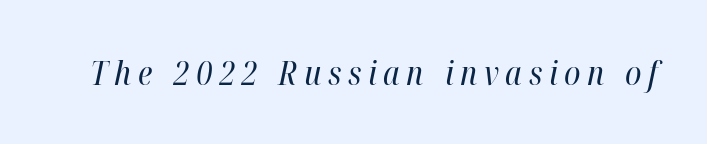
{"italic": "yes", "lean": "right", "slant_degrees": 12, "bold": "no", "weight": "regular", "width": "condensed", "stroke_contrast": "high", "x_height": "medium", "monospaced": "no", "underline": "no", "letter_spacing": "wide", "letter_spacing_em": 0.2, "glyph_px": 33}
